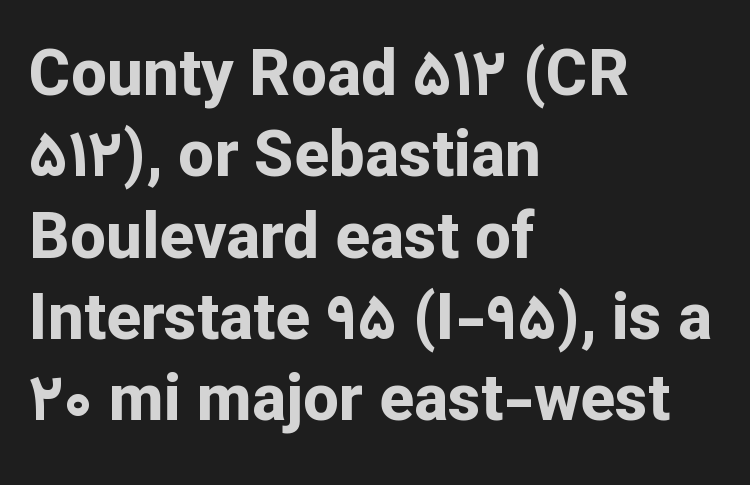
{"serif": "no", "italic": "no", "bold": "yes", "weight": "bold", "width": "normal", "stroke_contrast": "low", "x_height": "medium", "monospaced": "no", "underline": "no", "align": "left", "line_spacing": "normal", "line_spacing_ratio": 1.27, "letter_spacing": "normal", "letter_spacing_em": 0.0, "glyph_px": 64}
